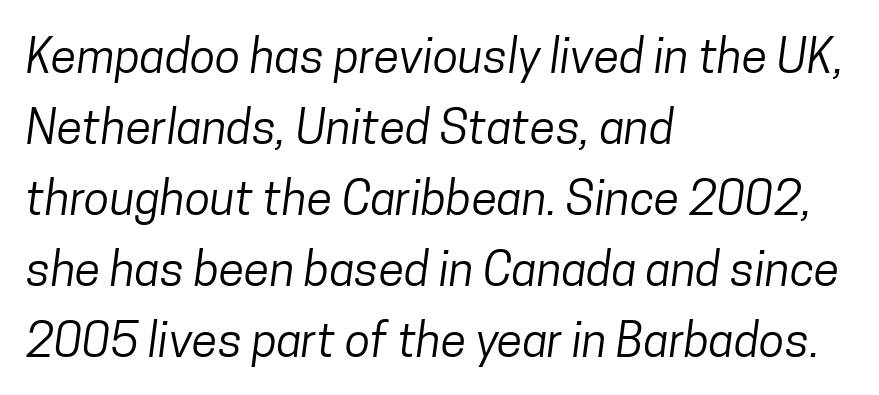
Compared with typical paragraphs, the rows here are spaced about the same. The area under the type is left untouched. Each line starts at the same left margin while the right side varies. Ink coverage per letter is moderate at most.
